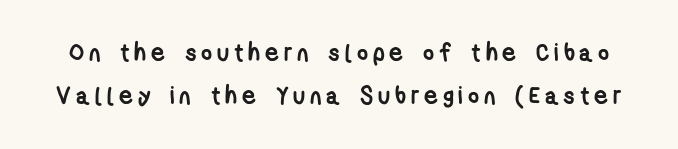
Q: Is the text bold? A: Yes.
Q: Is the text underlined? A: No.
Q: Is the spacing between letters normal or unusually wide? A: Unusually wide.
